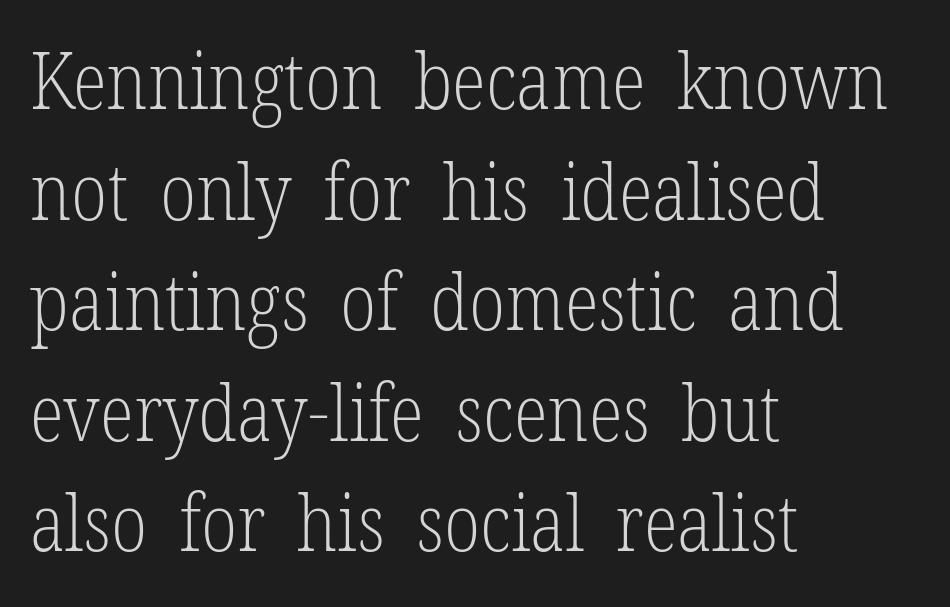
{"serif": "yes", "italic": "no", "bold": "no", "weight": "light", "width": "condensed", "stroke_contrast": "low", "x_height": "medium", "monospaced": "no", "underline": "no", "align": "left", "line_spacing": "normal", "line_spacing_ratio": 1.4, "letter_spacing": "normal", "letter_spacing_em": 0.0, "glyph_px": 79}
